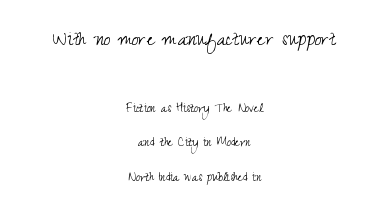
You can tell it's not italic because the verticals are truly vertical. You get the large type first, then a drop to smaller type. Is the letter spacing exaggerated? No — it looks like the ordinary default. A great deal of white space separates one row of letters from the next. No extra ink here — the face is not bold.
